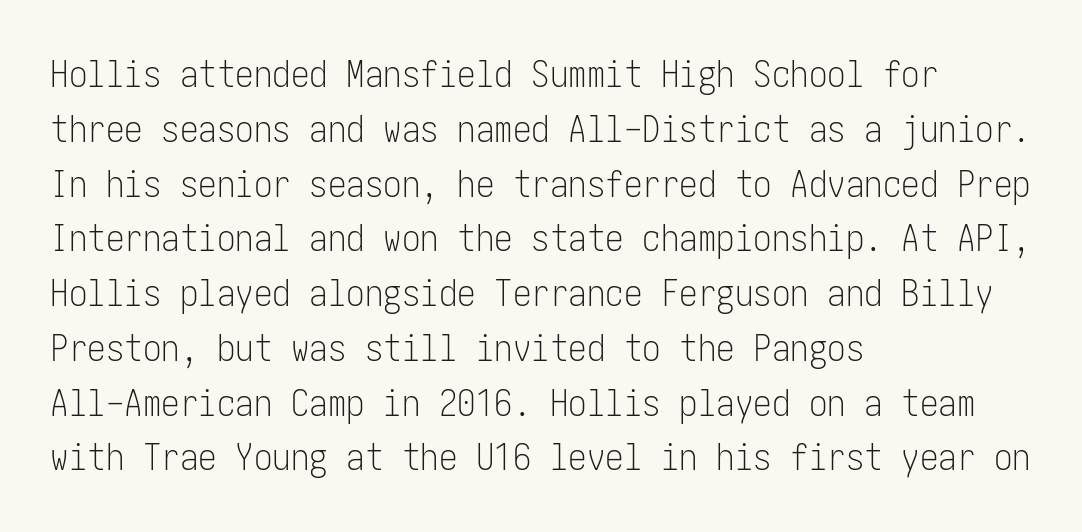
The image shows 37 px light, condensed sans-serif type, upright; set left-aligned, normal line spacing (1.48x), normal letter spacing, not underlined; low stroke contrast and a medium x-height.
